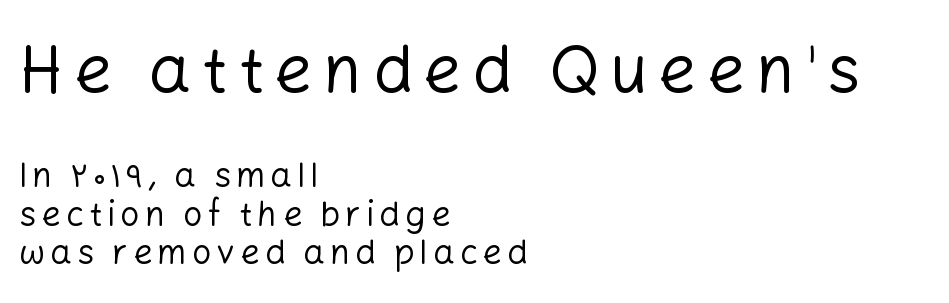
Q: Is the text bold? A: No.
Q: Is the text italic (slanted)? A: No, it is upright.
Q: Is the typeface a serif or a sans-serif typeface? A: Sans-serif.
Q: Is the text underlined? A: No.
Q: How is the paragraph aligned? A: Left-aligned.
Q: Is the spacing between lines tight, normal or loose? A: Tight.
Q: Which block of text is set in a larger size, the first (top) or the second (bottom)? A: The first (top) one.
Q: Width (condensed, normal, or wide)? A: Normal.
Q: Stroke contrast? A: Low.
Q: x-height? A: Medium.
Q: Monospaced? A: No.
